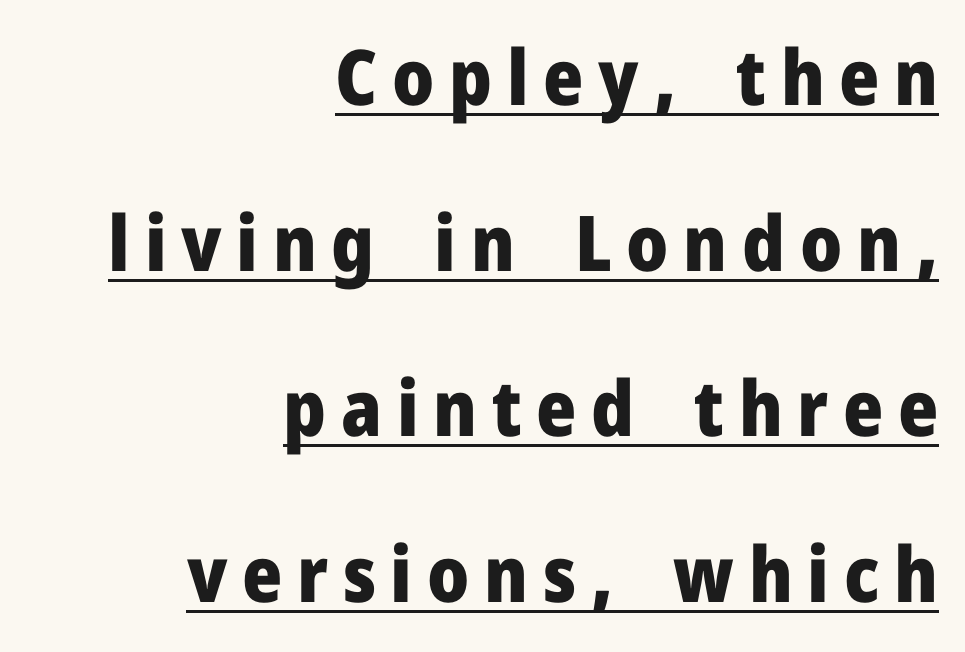
The lettering is marked with a stroke running underneath it. The rendering shows plain stroke endings on the letterforms — a sans-serif design. The rendering anchors every line to the right-hand side. The type sits square on the baseline with zero lean. The letters are bold, with thick, heavy strokes.
